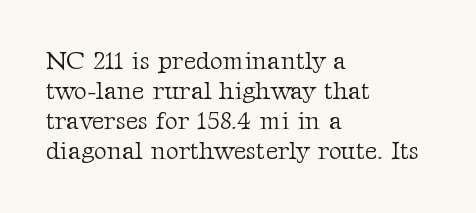
{"italic": "no", "bold": "no", "underline": "no", "align": "left", "line_spacing_ratio": 1.2, "letter_spacing": "normal", "letter_spacing_em": 0.0, "glyph_px": 25}
